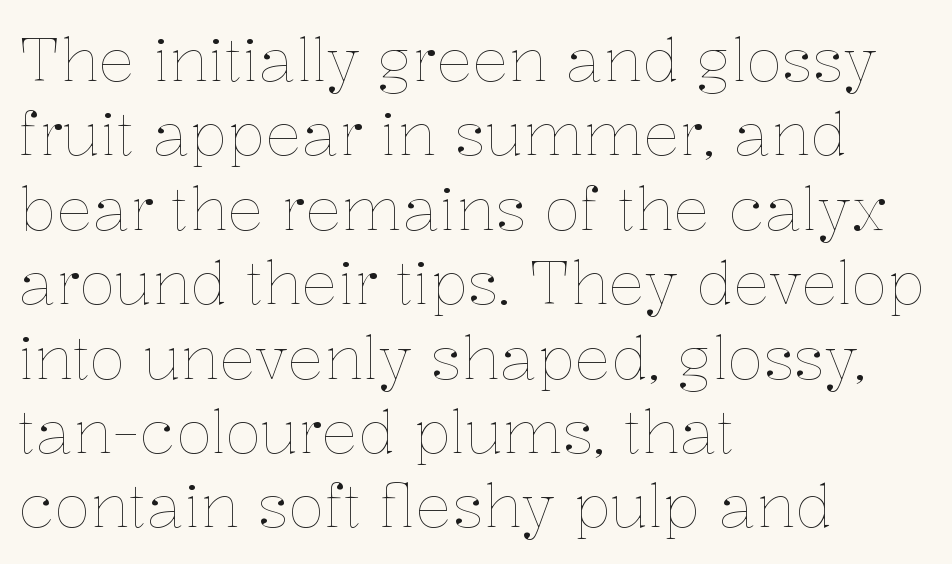
Underlining? Definitely not there. No chunkiness to these letters — they're not bold. Characters remain perfectly vertical along every line. Looks like regular typesetting: each glyph gets only the width it needs.
